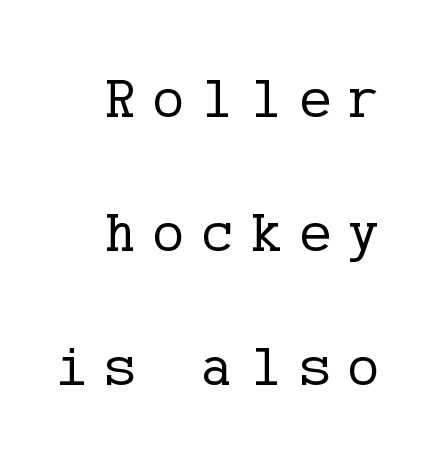
The image shows 58 px regular-weight serif type, upright; set right-aligned, loose line spacing (2.31x), unusually wide letter spacing (+0.31 em), not underlined; low stroke contrast and a medium x-height.
